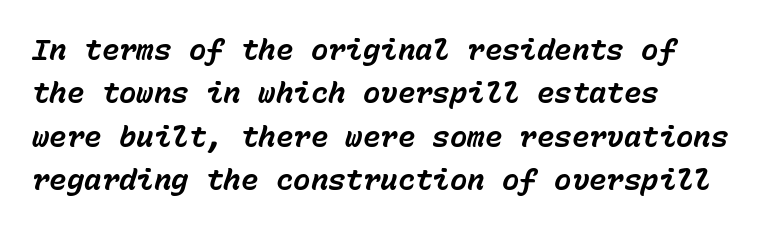
Q: Is the text bold? A: Yes.
Q: Is the text italic (slanted)? A: Yes, it leans right by about 15 degrees.
Q: Is the text underlined? A: No.
Q: How is the paragraph aligned? A: Left-aligned.
Q: Is the spacing between letters normal or unusually wide? A: Normal.
Q: Is the spacing between lines tight, normal or loose? A: Normal.
Q: Width (condensed, normal, or wide)? A: Normal.
Q: Stroke contrast? A: Low.
Q: x-height? A: Medium.
Q: Monospaced? A: Yes.
